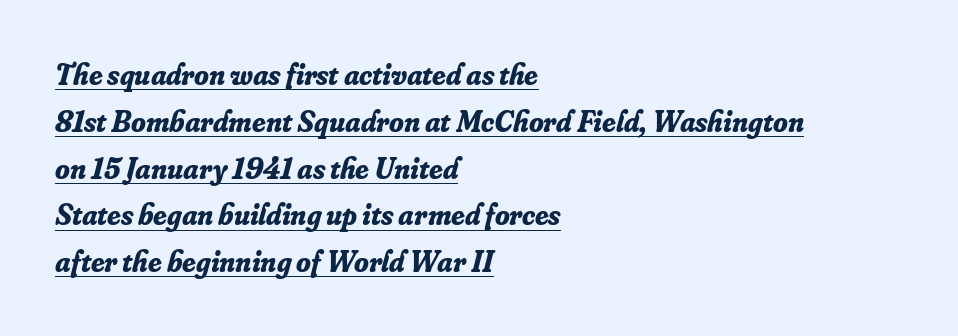
Q: Is the text bold? A: Yes.
Q: Is the text italic (slanted)? A: Yes, it leans right by about 16 degrees.
Q: Is the typeface a serif or a sans-serif typeface? A: Serif.
Q: Is the text underlined? A: Yes.
Q: How is the paragraph aligned? A: Left-aligned.
Q: Is the spacing between letters normal or unusually wide? A: Normal.
Q: Is the spacing between lines tight, normal or loose? A: Normal.
Q: Width (condensed, normal, or wide)? A: Normal.
Q: Stroke contrast? A: Low.
Q: x-height? A: Small.
Q: Monospaced? A: No.
